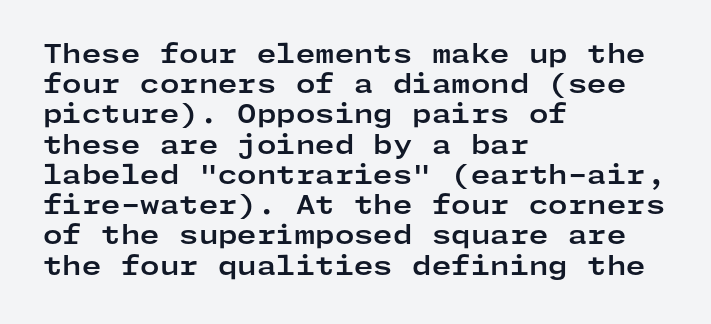
{"italic": "no", "bold": "yes", "underline": "no", "align": "left", "line_spacing_ratio": 1.21, "letter_spacing": "normal", "letter_spacing_em": 0.0, "glyph_px": 25}
